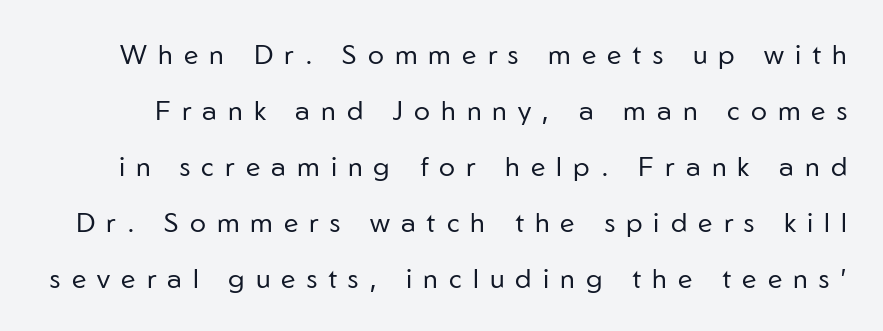
{"italic": "no", "bold": "no", "underline": "no", "line_spacing": "loose", "line_spacing_ratio": 2.07, "letter_spacing": "wide", "letter_spacing_em": 0.41, "glyph_px": 27}
